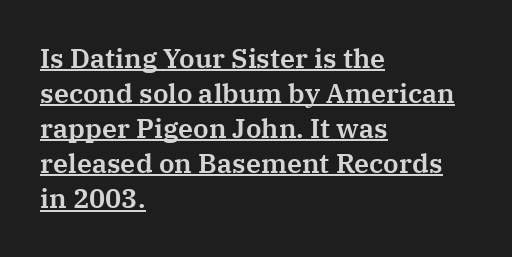
{"italic": "no", "underline": "yes", "align": "left", "line_spacing": "normal", "line_spacing_ratio": 1.3, "letter_spacing": "normal", "letter_spacing_em": 0.0, "glyph_px": 27}
